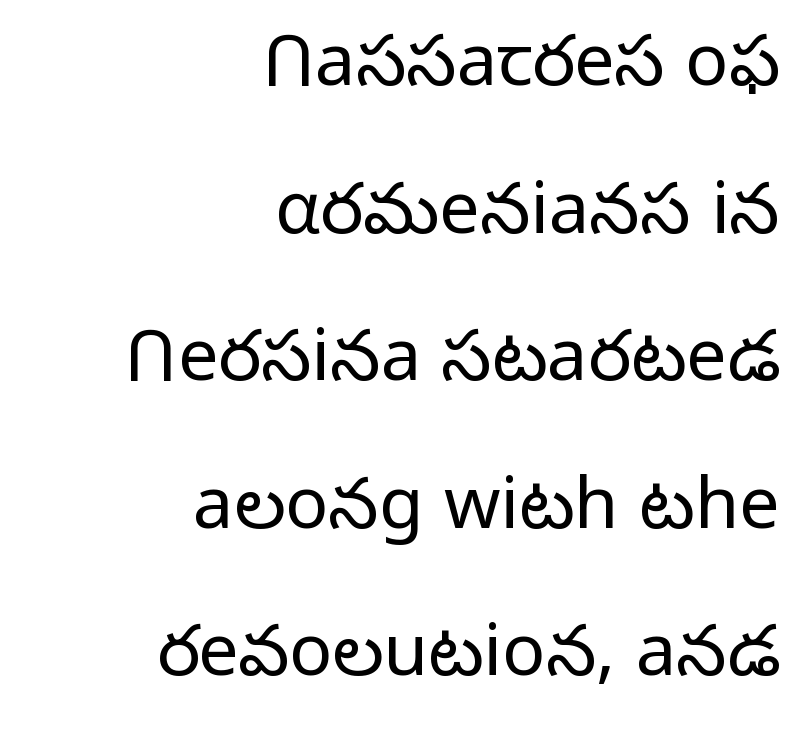
{"serif": "no", "italic": "no", "bold": "no", "weight": "light", "width": "normal", "stroke_contrast": "low", "x_height": "medium", "monospaced": "no", "underline": "no", "align": "right", "line_spacing": "loose", "line_spacing_ratio": 2.05, "letter_spacing": "normal", "letter_spacing_em": 0.0, "glyph_px": 72}
